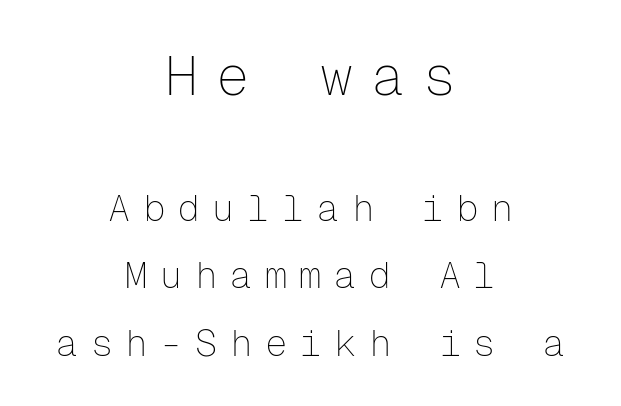
Of the two passages, the one on top uses the larger point size. Check the space under the baseline: it is left empty. Serif or sans? Sans — the stroke terminals are bare. No italicization has been applied; the sample stays upright. The letters march in equal steps, a hallmark of fixed-pitch type.
